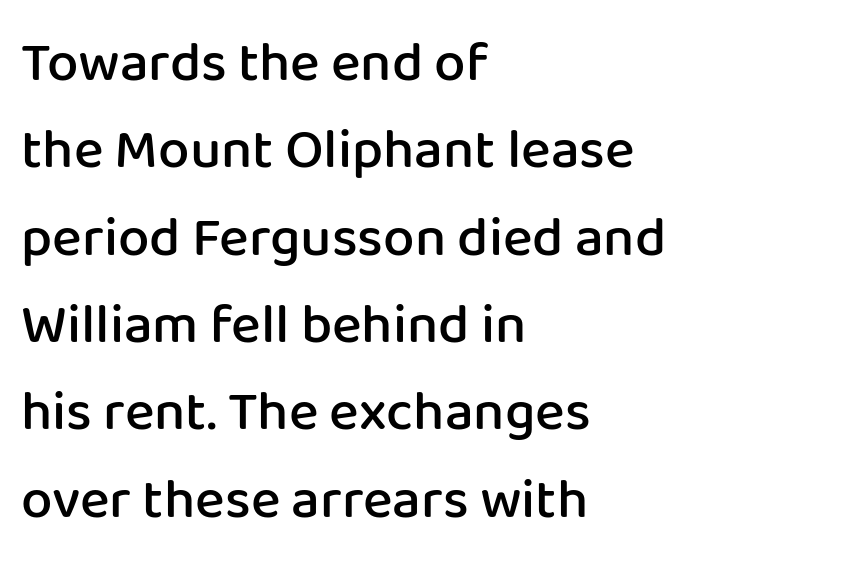
{"serif": "no", "italic": "no", "bold": "semi", "weight": "semibold", "width": "normal", "stroke_contrast": "low", "x_height": "medium", "monospaced": "no", "underline": "no", "align": "left", "line_spacing": "normal", "line_spacing_ratio": 1.56, "letter_spacing": "normal", "letter_spacing_em": 0.0, "glyph_px": 56}
